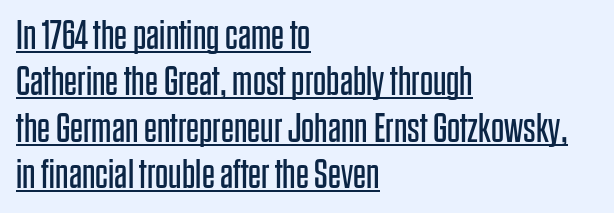
These glyphs show unthickened strokes, regular width or finer. Students, note that the glyphs here touch the page at normal intervals. No italicization has been applied; the sample stays upright. These characters rest on top of a visible drawn line. The characters display no serif detailing; their extremities are plain.
